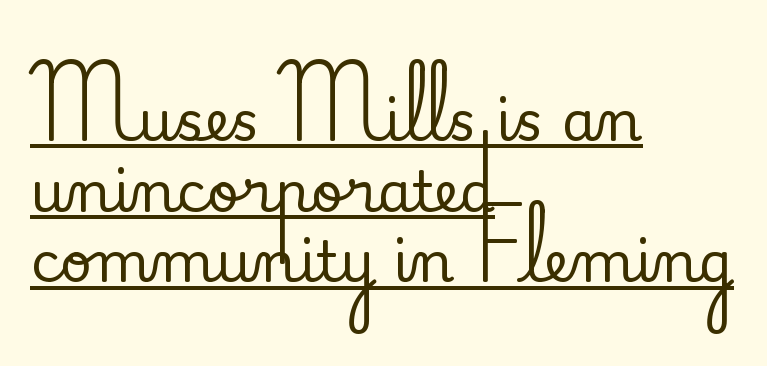
The image shows 56 px serif type, upright; set left-aligned, normal line spacing (1.26x), normal letter spacing, underlined; medium stroke contrast and a small x-height.
